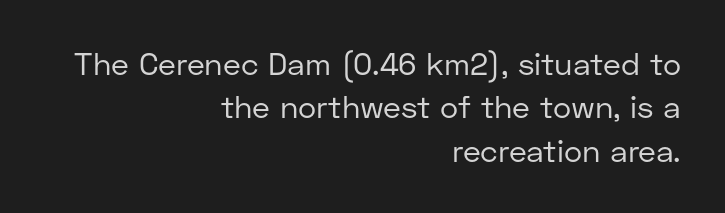
This sample has the flowing, uneven cadence of proportional lettering. Compared with typical paragraphs, the rows here are spaced about the same. A clean baseline with only descenders dipping below it. Casual observation: everything's shoved over to the right.
